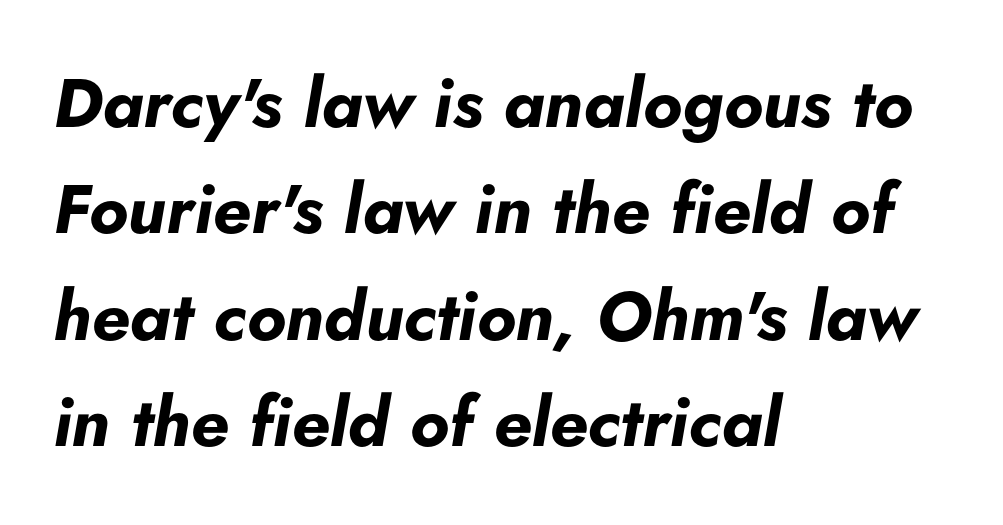
Whoever set this chose a conventional vertical rhythm. Looks like regular typesetting: each glyph gets only the width it needs. Compared with an ordinary text face, these strokes are far heavier — a full bold. A student would call this left alignment; a typographer would say flush left, rag right. Short note: letters normally spaced. Slant detected: the letters are inclined.
